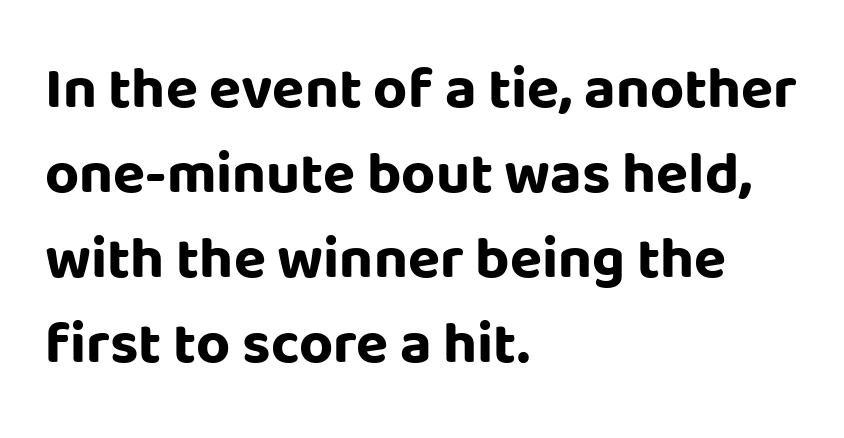
The image shows 59 px bold sans-serif type, upright; set left-aligned, normal line spacing (1.44x), normal letter spacing, not underlined; low stroke contrast and a large x-height.
